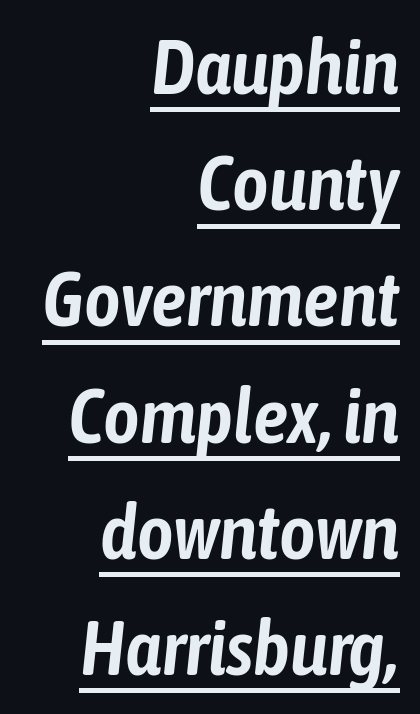
Does the copy run flush right? Yes — the right margin is perfectly even. The passage shown is underscored from start to finish. Looks like regular typesetting: each glyph gets only the width it needs. Look at the tracking — it's just the regular setting, nothing added. Observe the lean: these are italic letterforms. Vertically, the passage feels balanced, rows spaced as you'd expect.
